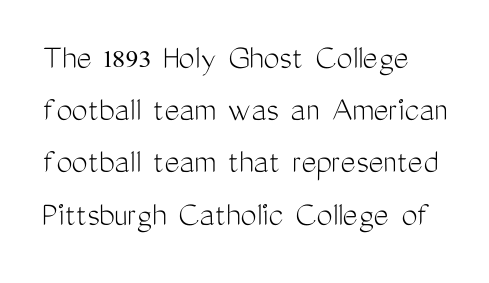
The image shows 36 px light, condensed sans-serif type, upright; set normal line spacing (1.45x), normal letter spacing, not underlined; medium stroke contrast and a medium x-height.
